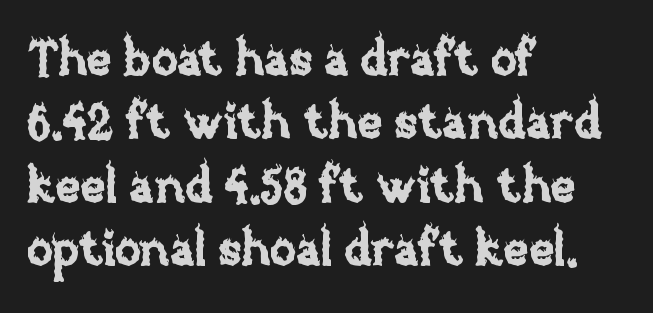
{"italic": "no", "width": "normal", "stroke_contrast": "low", "x_height": "large", "monospaced": "no", "underline": "no", "align": "left", "line_spacing": "normal", "line_spacing_ratio": 1.32, "letter_spacing": "normal", "letter_spacing_em": 0.0, "glyph_px": 48}
